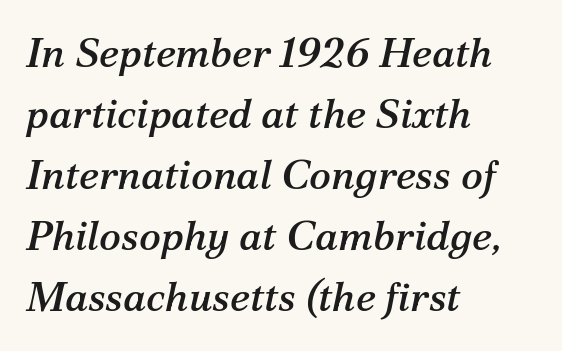
Proportional: the letters do not fall into vertical columns. The space between consecutive lines is moderate. A typesetter would call this zero additional tracking. The designer went with a serif here, giving each stem small feet. Caption: multi-line text, flush left, ragged right.
